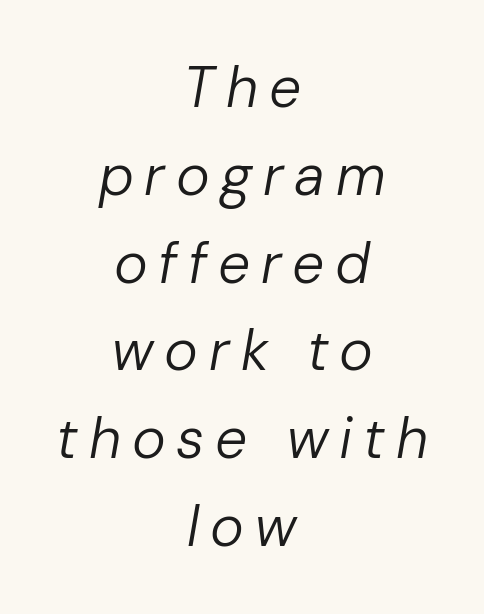
{"italic": "yes", "lean": "right", "slant_degrees": 10, "bold": "no", "weight": "regular", "width": "normal", "stroke_contrast": "low", "x_height": "medium", "monospaced": "no", "underline": "no", "align": "center", "line_spacing": "normal", "line_spacing_ratio": 1.54, "glyph_px": 57}
